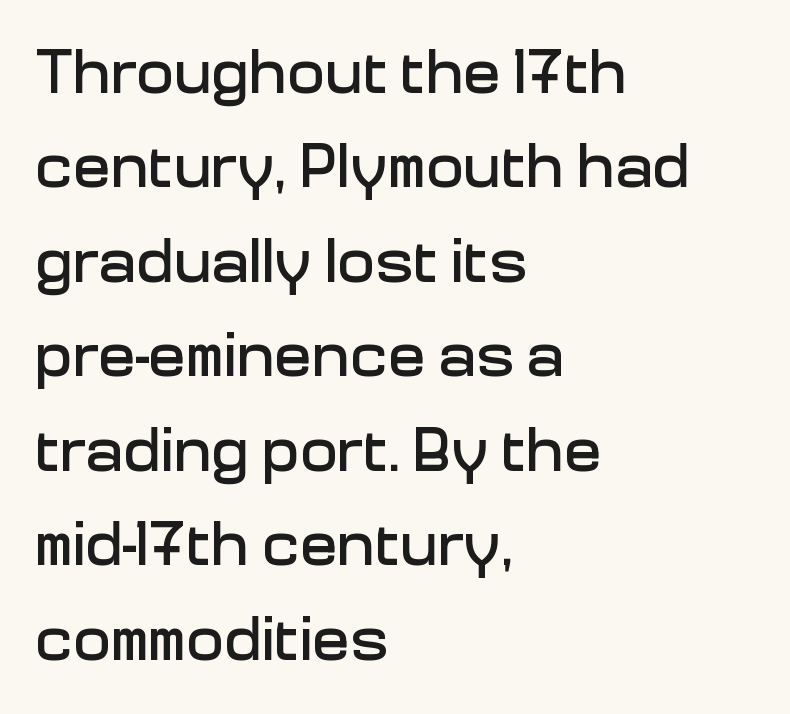
Q: Is the text italic (slanted)? A: No, it is upright.
Q: Is the typeface a serif or a sans-serif typeface? A: Sans-serif.
Q: Is the text underlined? A: No.
Q: How is the paragraph aligned? A: Left-aligned.
Q: Is the spacing between letters normal or unusually wide? A: Normal.
Q: Is the spacing between lines tight, normal or loose? A: Normal.
Q: Width (condensed, normal, or wide)? A: Normal.
Q: Stroke contrast? A: Low.
Q: x-height? A: Medium.
Q: Monospaced? A: No.
